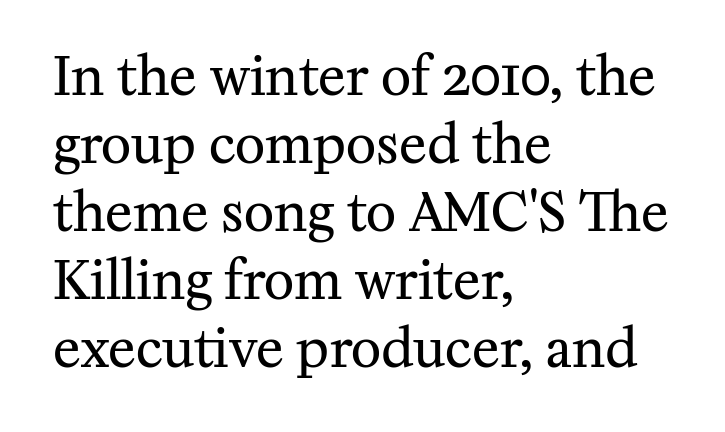
Q: Is the text bold? A: No.
Q: Is the text italic (slanted)? A: No, it is upright.
Q: Is the typeface a serif or a sans-serif typeface? A: Serif.
Q: Is the text underlined? A: No.
Q: How is the paragraph aligned? A: Left-aligned.
Q: Is the spacing between letters normal or unusually wide? A: Normal.
Q: Is the spacing between lines tight, normal or loose? A: Normal.
Q: Width (condensed, normal, or wide)? A: Normal.
Q: Stroke contrast? A: Medium.
Q: x-height? A: Medium.
Q: Monospaced? A: No.
